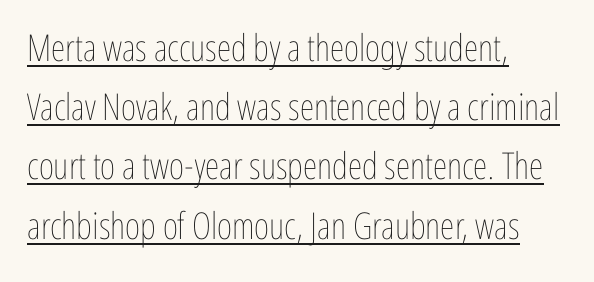
Teacher's note: observe the even left margin — that is flush-left alignment. The passage shown stacks its lines at a standard gap. Compared with undecorated copy, this sample adds a rule below the words. Does the lettering tilt? It doesn't — this is upright.
